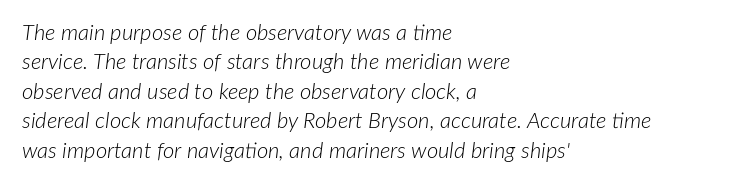
The image shows 22 px text type, italic (leaning right); set left-aligned, normal line spacing (1.34x), normal letter spacing, not underlined.
